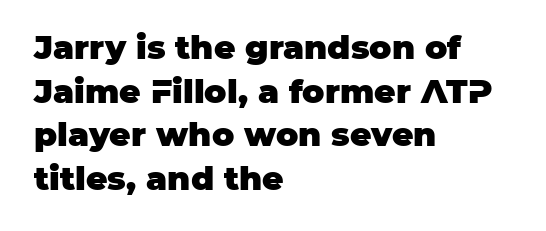
The characters display no serif detailing; their extremities are plain. The strip under each line holds only bare page. Inter-character spacing is left at the font's built-in metrics. Every letter is thick-stroked: bold, no question. The rendering uses a moderate line-height, typical for paragraphs.
